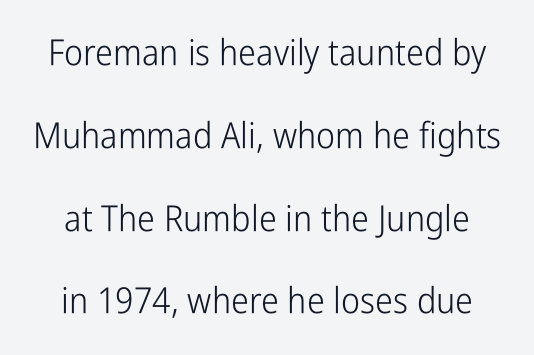
The specimen omits any rule beneath the text block's lines. The typeface chosen for these lines omits serifs. The passage shown is not bold in any degree. If you measured baseline to baseline, you'd find a long distance. The passage shown is typed in a proportional face where columns would drift. Is the letter spacing exaggerated? No — it looks like the ordinary default.
